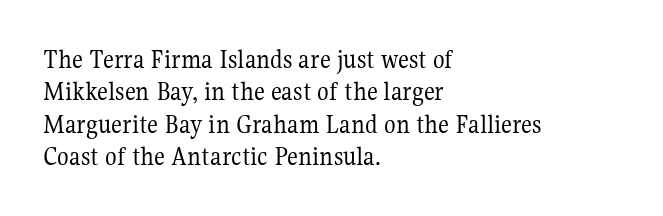
Q: Is the text bold? A: No.
Q: Is the text italic (slanted)? A: No, it is upright.
Q: Is the text underlined? A: No.
Q: How is the paragraph aligned? A: Left-aligned.
Q: Is the spacing between letters normal or unusually wide? A: Normal.
